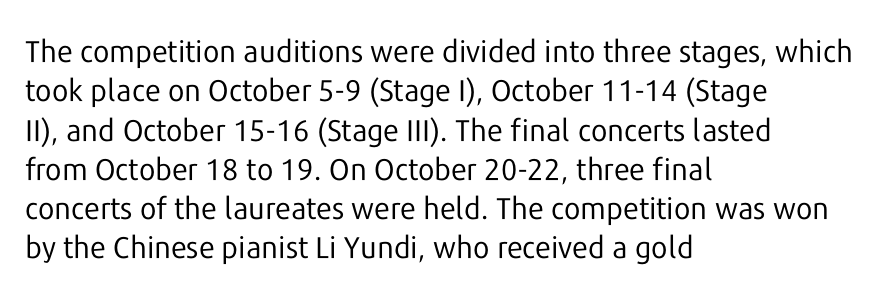
The image shows 30 px regular-weight sans-serif type, upright; set left-aligned, normal line spacing (1.31x), normal letter spacing, not underlined; low stroke contrast and a medium x-height.
